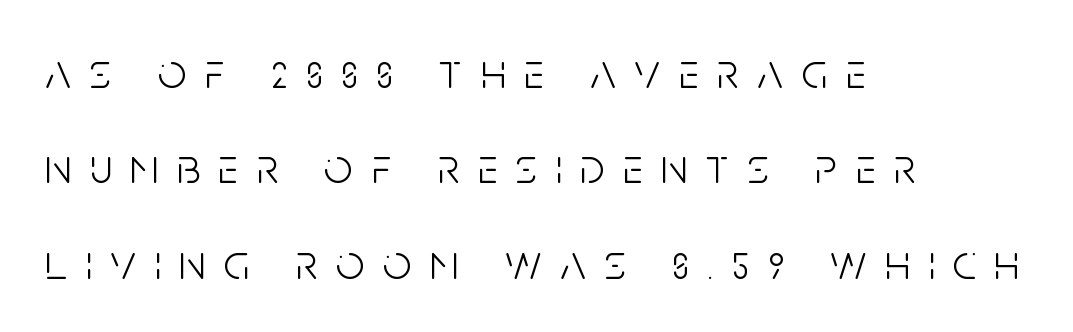
The image shows 50 px light, condensed sans-serif type, upright; set left-aligned, loose line spacing (1.91x), unusually wide letter spacing (+0.37 em), not underlined; low stroke contrast and a large x-height.
